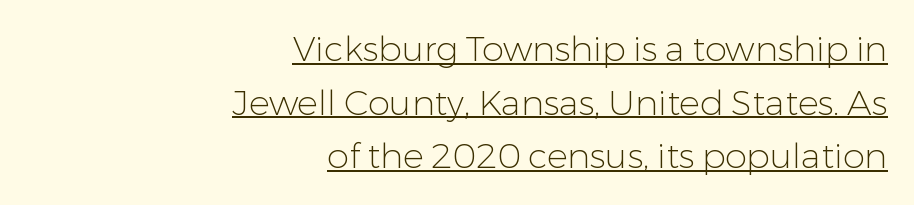
The image shows 35 px light sans-serif type, upright; set right-aligned, normal line spacing (1.53x), normal letter spacing, underlined; low stroke contrast and a medium x-height.
